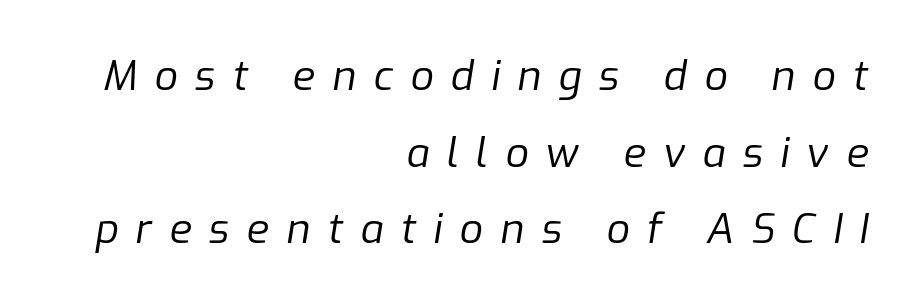
Yep, that's italic — everything's leaning. Looks like regular typesetting: each glyph gets only the width it needs. Underlining? Definitely not there. Heft: none added — not bold. The typesetter chose a ragged-left arrangement here.
